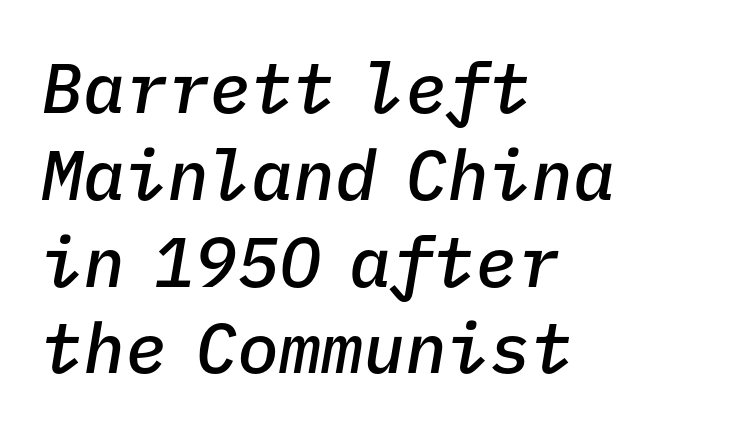
Q: Is the text bold? A: Semi-bold.
Q: Is the text italic (slanted)? A: Yes, it leans right by about 9 degrees.
Q: Is the text underlined? A: No.
Q: How is the paragraph aligned? A: Left-aligned.
Q: Is the spacing between letters normal or unusually wide? A: Normal.
Q: Width (condensed, normal, or wide)? A: Normal.
Q: Stroke contrast? A: Low.
Q: x-height? A: Medium.
Q: Monospaced? A: Yes.
